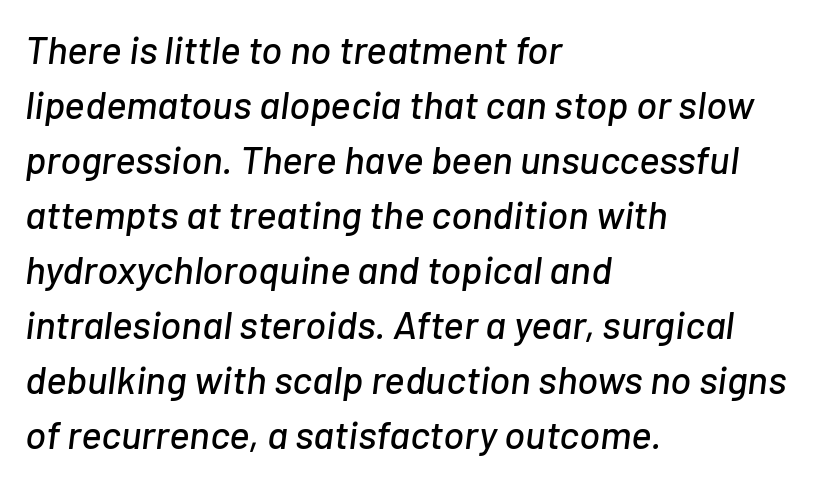
{"italic": "yes", "lean": "right", "slant_degrees": 7, "width": "normal", "stroke_contrast": "low", "x_height": "medium", "monospaced": "no", "underline": "no", "align": "left", "line_spacing": "normal", "line_spacing_ratio": 1.41, "letter_spacing": "normal", "letter_spacing_em": 0.0, "glyph_px": 39}
